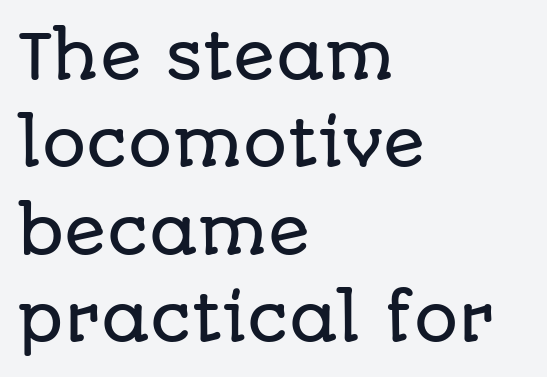
{"serif": "no", "italic": "no", "width": "normal", "stroke_contrast": "low", "x_height": "large", "monospaced": "no", "underline": "no", "align": "left", "line_spacing": "normal", "line_spacing_ratio": 1.41, "letter_spacing": "normal", "letter_spacing_em": 0.0, "glyph_px": 62}
